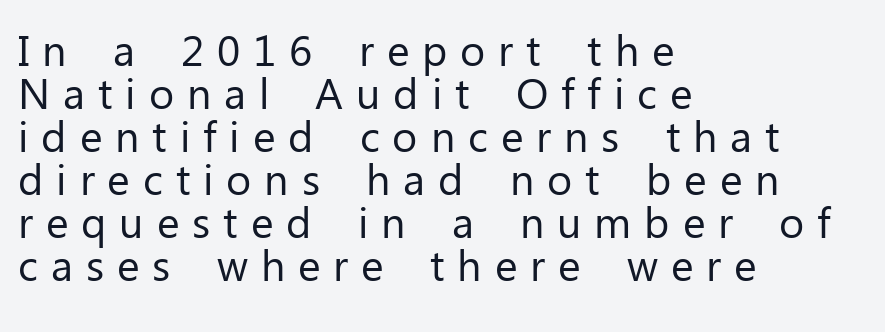
{"serif": "no", "italic": "no", "bold": "no", "weight": "regular", "width": "normal", "stroke_contrast": "low", "x_height": "medium", "monospaced": "no", "underline": "no", "align": "left", "line_spacing": "tight", "line_spacing_ratio": 1.0, "letter_spacing": "wide", "letter_spacing_em": 0.3, "glyph_px": 43}
